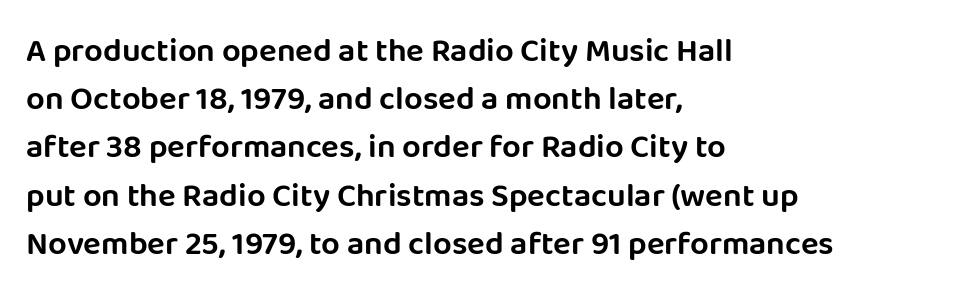
Q: Is the text italic (slanted)? A: No, it is upright.
Q: Is the typeface a serif or a sans-serif typeface? A: Sans-serif.
Q: Is the text underlined? A: No.
Q: How is the paragraph aligned? A: Left-aligned.
Q: Is the spacing between letters normal or unusually wide? A: Normal.
Q: Is the spacing between lines tight, normal or loose? A: Normal.
Q: Width (condensed, normal, or wide)? A: Normal.
Q: Stroke contrast? A: Low.
Q: x-height? A: Large.
Q: Monospaced? A: No.
